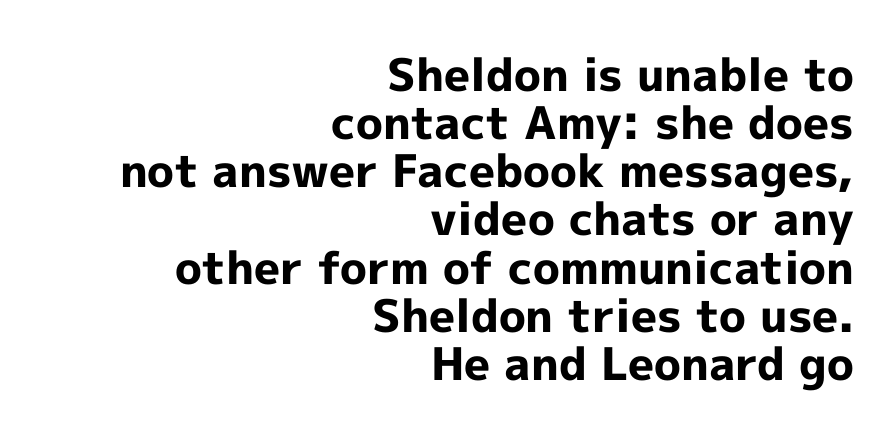
The image shows 45 px bold sans-serif type, upright; set right-aligned, tight line spacing (1.07x), normal letter spacing, not underlined; a medium x-height.
